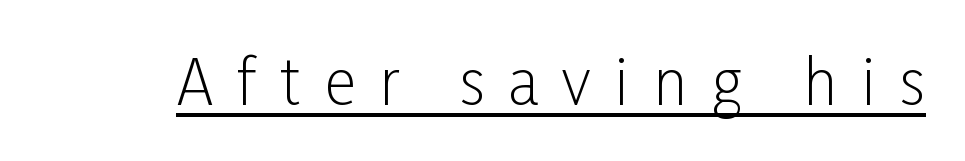
{"serif": "no", "italic": "no", "bold": "no", "weight": "light", "width": "condensed", "stroke_contrast": "low", "x_height": "medium", "monospaced": "no", "underline": "yes", "letter_spacing": "wide", "letter_spacing_em": 0.39, "glyph_px": 61}
